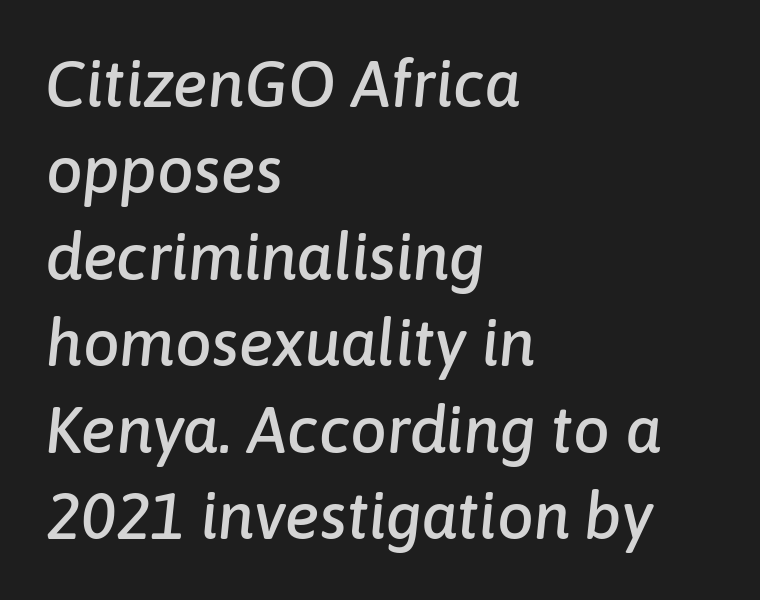
{"italic": "yes", "lean": "right", "slant_degrees": 6, "width": "normal", "stroke_contrast": "low", "x_height": "medium", "monospaced": "no", "underline": "no", "align": "left", "line_spacing": "normal", "line_spacing_ratio": 1.33, "letter_spacing": "normal", "letter_spacing_em": 0.0, "glyph_px": 65}
